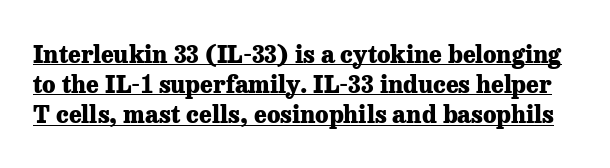
The image shows 24 px bold type, upright; set normal line spacing (1.26x), normal letter spacing, underlined.
